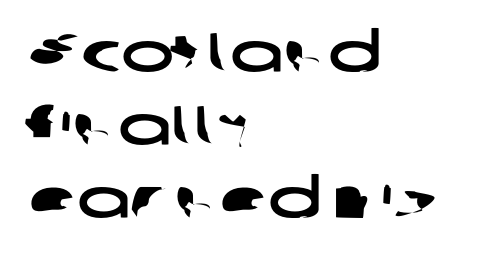
Q: Is the typeface a serif or a sans-serif typeface? A: Sans-serif.
Q: Is the text underlined? A: No.
Q: How is the paragraph aligned? A: Left-aligned.
Q: Is the spacing between letters normal or unusually wide? A: Normal.
Q: Is the spacing between lines tight, normal or loose? A: Normal.
Q: Width (condensed, normal, or wide)? A: Wide.
Q: Stroke contrast? A: Low.
Q: x-height? A: Medium.
Q: Monospaced? A: No.
